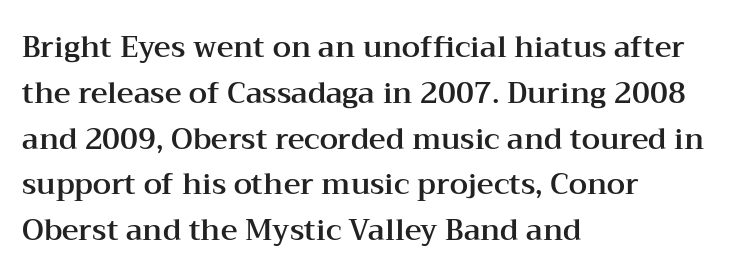
Spacing between characters is what you'd get straight out of the box. Unmarked baselines from the first word to the last. Horizontally, the lines are justified to the leading edge only. Unlike a clean sans, this face finishes its strokes with serifs. What's the leading like? Ordinary, nothing unusual.
